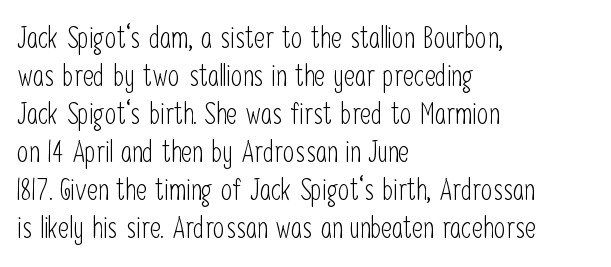
Check under the words: just untouched page. Weight: not bold — regular or lighter. The rendering uses natural spacing where letterforms have individual widths. No italicization has been applied; the sample stays upright. Vertically, the passage feels balanced, rows spaced as you'd expect. A classic flush-left, rag-right setting is used for this passage.
